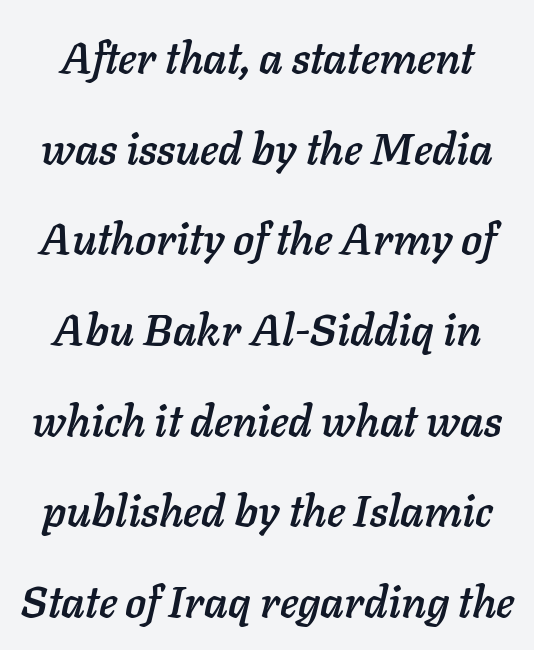
Q: Is the text italic (slanted)? A: Yes, it leans right by about 11 degrees.
Q: Is the text underlined? A: No.
Q: Is the spacing between letters normal or unusually wide? A: Normal.
Q: Is the spacing between lines tight, normal or loose? A: Loose.
Q: Width (condensed, normal, or wide)? A: Normal.
Q: Stroke contrast? A: Low.
Q: x-height? A: Medium.
Q: Monospaced? A: No.
